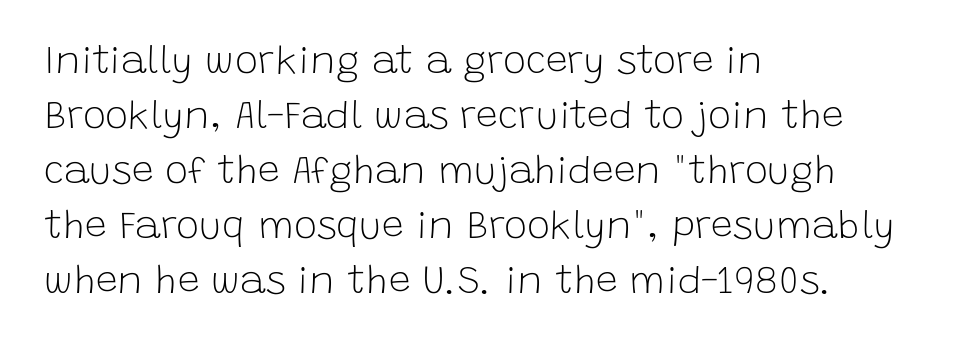
Q: Is the text bold? A: No.
Q: Is the text italic (slanted)? A: No, it is upright.
Q: Is the typeface a serif or a sans-serif typeface? A: Sans-serif.
Q: Is the text underlined? A: No.
Q: How is the paragraph aligned? A: Left-aligned.
Q: Is the spacing between letters normal or unusually wide? A: Normal.
Q: Is the spacing between lines tight, normal or loose? A: Normal.
Q: Width (condensed, normal, or wide)? A: Normal.
Q: Stroke contrast? A: Low.
Q: x-height? A: Large.
Q: Monospaced? A: No.
